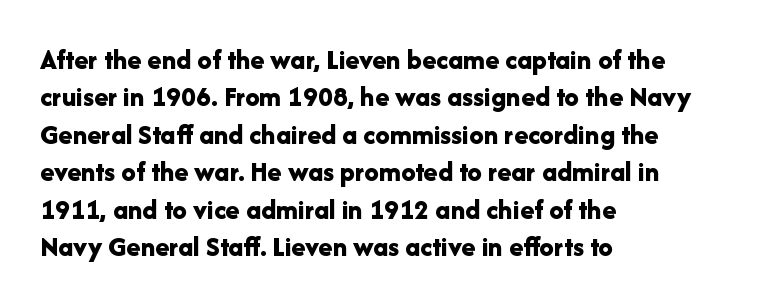
Reading down the block, your eye returns to a fixed left position each line. Vertically, the passage feels balanced, rows spaced as you'd expect. Character widths vary here, with narrow letters taking less room than wide ones. These lines keep a tight, regular rhythm from letter to letter. The typeface chosen for these lines omits serifs. Decoration check: the copy has no underline.
